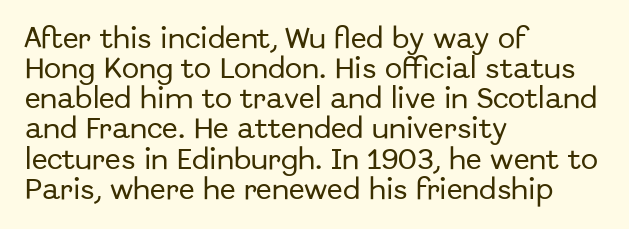
Q: Is the text italic (slanted)? A: No, it is upright.
Q: Is the text underlined? A: No.
Q: How is the paragraph aligned? A: Left-aligned.
Q: Is the spacing between letters normal or unusually wide? A: Normal.
Q: Is the spacing between lines tight, normal or loose? A: Normal.
